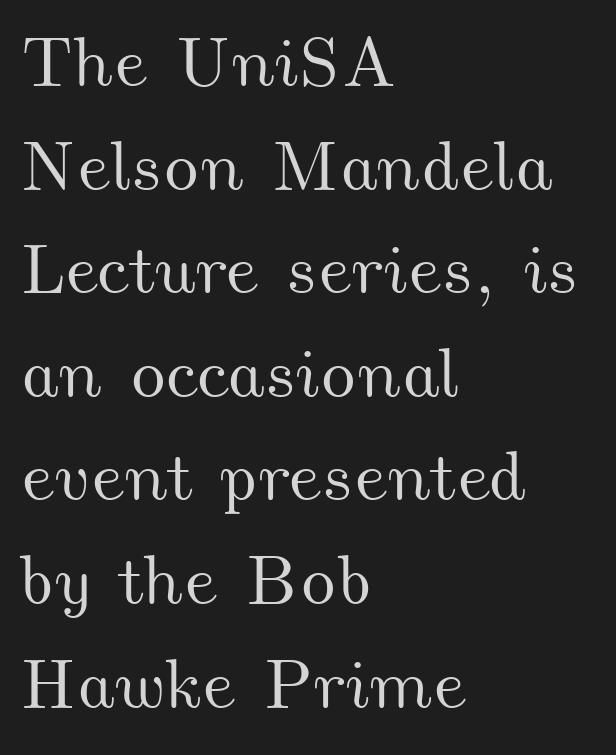
Every row of glyphs begins at an identical x-position on the left. Lines of text with bare space underneath. The type is set solid horizontally, with unmodified tracking. These lines are rendered in a variable-pitch font.
